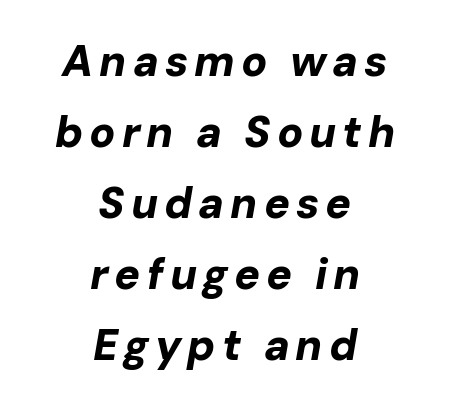
{"italic": "yes", "lean": "right", "slant_degrees": 10, "bold": "yes", "weight": "bold", "width": "normal", "stroke_contrast": "low", "x_height": "medium", "monospaced": "no", "underline": "no", "align": "center", "line_spacing": "normal", "line_spacing_ratio": 1.65, "glyph_px": 43}
